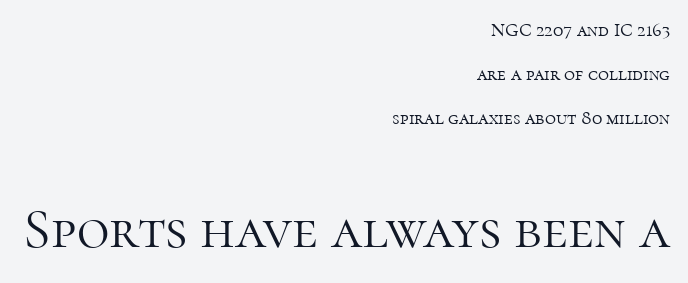
{"serif": "yes", "italic": "no", "bold": "no", "weight": "light", "width": "normal", "stroke_contrast": "high", "x_height": "medium", "monospaced": "no", "underline": "no", "align": "right", "line_spacing": "loose", "line_spacing_ratio": 2.32, "letter_spacing": "normal", "letter_spacing_em": 0.0, "larger_block": "second", "size_ratio": 2.95, "glyph_px": 56}
